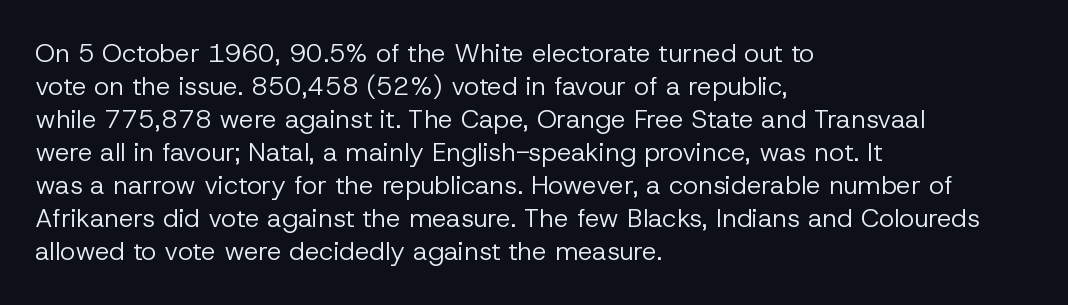
When letters stand straight like this, we call the style roman or upright. These lines sit exactly where default settings would place them. Students, note that the glyphs here touch the page at normal intervals. The passage shown is not bold in any degree. In CSS terms this would be text-align: left. Underlining? Definitely not there.
